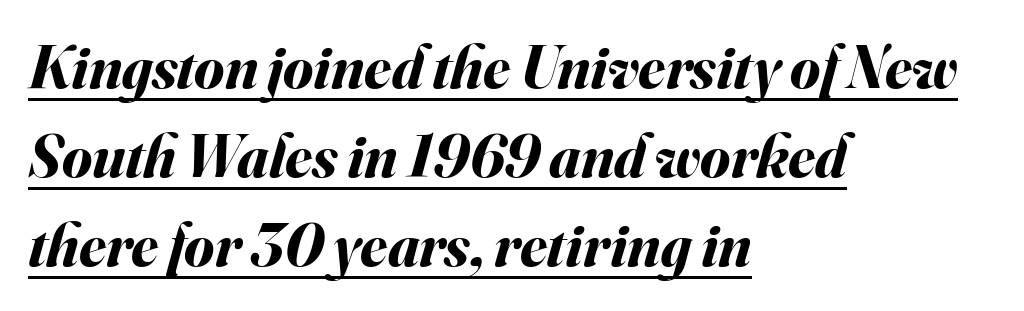
The image shows 61 px bold type, italic (leaning right); set left-aligned, normal line spacing (1.46x), normal letter spacing, underlined; medium stroke contrast and a small x-height.
